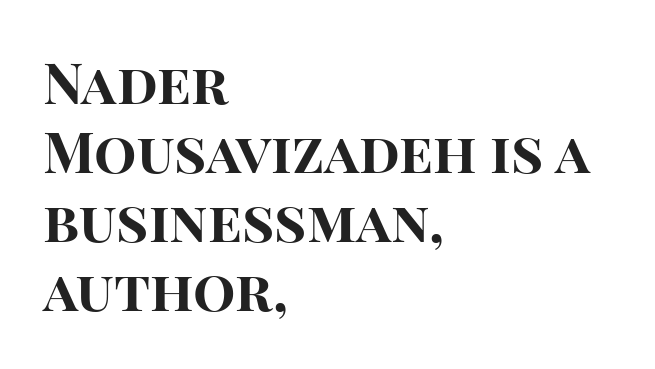
Spacing verdict: proportional, widths tailored to each character. Layout note: lines flush left. Observe the absence of serifs on each vertical stroke in this sample. Posture: straight, roman, zero tilt.
